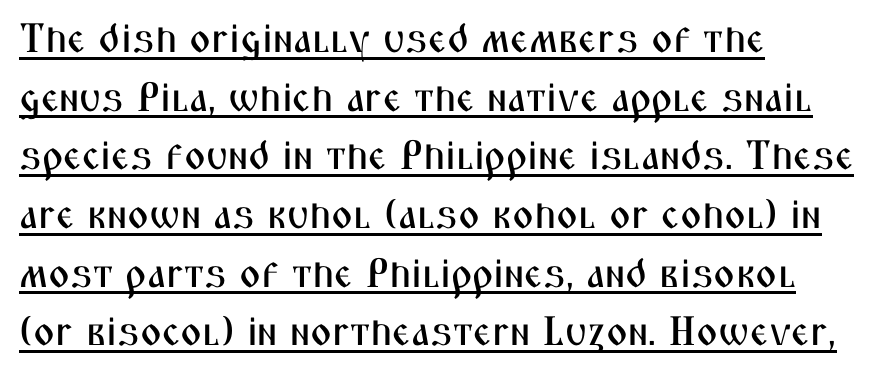
Q: Is the text italic (slanted)? A: No, it is upright.
Q: Is the typeface a serif or a sans-serif typeface? A: Sans-serif.
Q: Is the text underlined? A: Yes.
Q: How is the paragraph aligned? A: Left-aligned.
Q: Is the spacing between letters normal or unusually wide? A: Normal.
Q: Is the spacing between lines tight, normal or loose? A: Normal.
Q: Width (condensed, normal, or wide)? A: Condensed.
Q: Stroke contrast? A: Medium.
Q: x-height? A: Medium.
Q: Monospaced? A: No.
